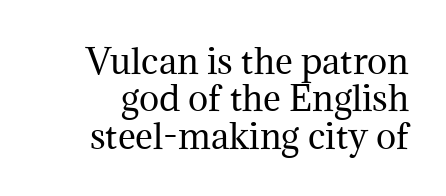
Letters have the restrained weight of plain body copy at most. Check under the words: just untouched page. How are the letters spaced? Ordinarily, with no added tracking. Is there much room between lines? No — they nearly touch.
